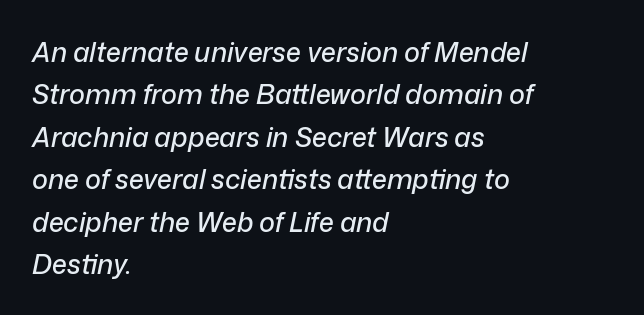
The image shows 27 px text type, italic (leaning right); set left-aligned, normal line spacing (1.57x), normal letter spacing, not underlined.
